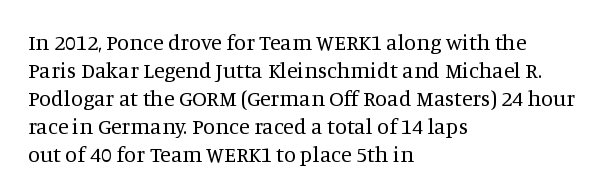
No extra ink here — the face is not bold. Students, observe: this is what conventionally led text looks like. Visually the block forms a straight wall on the left and a jagged coastline on the right. Clear beneath every line of the passage.
